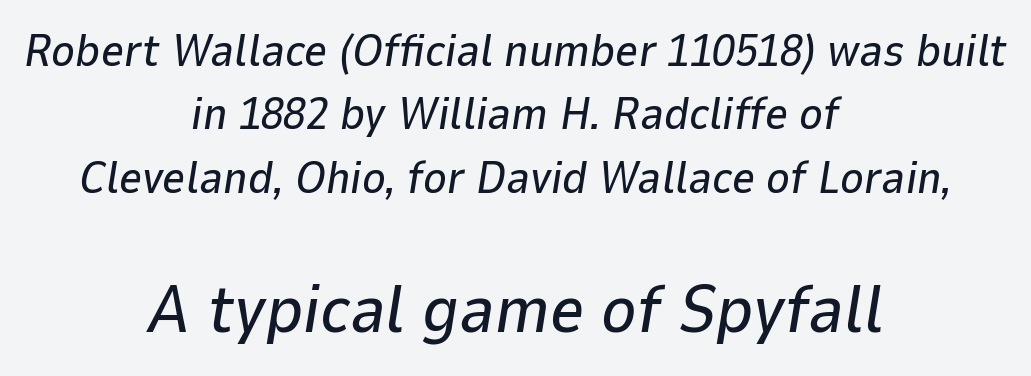
The image shows 67 px text type, italic (leaning right); set centered, normal line spacing (1.41x), normal letter spacing, not underlined; the second (bottom) block is 1.49x larger; low stroke contrast and a medium x-height.
